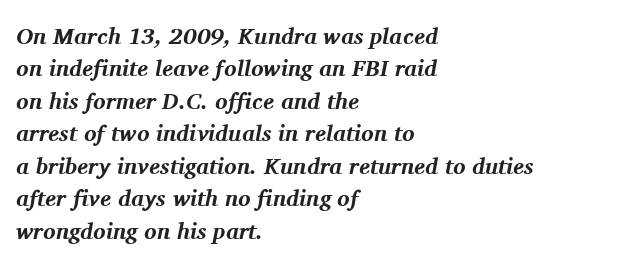
{"italic": "yes", "lean": "right", "slant_degrees": 11, "bold": "yes", "underline": "no", "align": "left", "line_spacing": "normal", "line_spacing_ratio": 1.41, "letter_spacing": "normal", "letter_spacing_em": 0.0, "glyph_px": 23}
